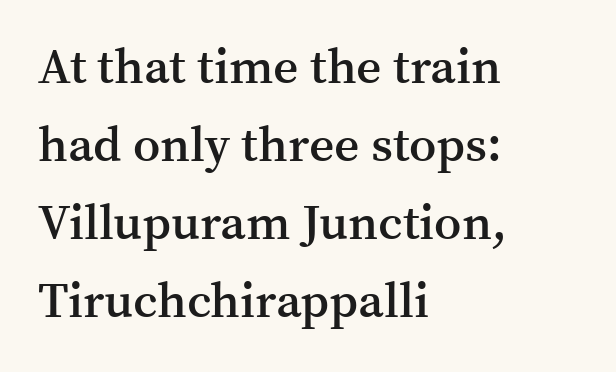
Q: Is the text bold? A: Semi-bold.
Q: Is the text italic (slanted)? A: No, it is upright.
Q: Is the typeface a serif or a sans-serif typeface? A: Serif.
Q: Is the text underlined? A: No.
Q: How is the paragraph aligned? A: Left-aligned.
Q: Is the spacing between letters normal or unusually wide? A: Normal.
Q: Is the spacing between lines tight, normal or loose? A: Normal.
Q: Width (condensed, normal, or wide)? A: Normal.
Q: Stroke contrast? A: Medium.
Q: x-height? A: Medium.
Q: Monospaced? A: No.
